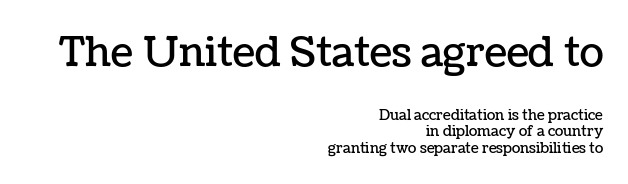
Q: Is the text italic (slanted)? A: No, it is upright.
Q: Is the text underlined? A: No.
Q: How is the paragraph aligned? A: Right-aligned.
Q: Is the spacing between letters normal or unusually wide? A: Normal.
Q: Which block of text is set in a larger size, the first (top) or the second (bottom)? A: The first (top) one.
Q: Width (condensed, normal, or wide)? A: Normal.
Q: Stroke contrast? A: Low.
Q: x-height? A: Medium.
Q: Monospaced? A: No.
